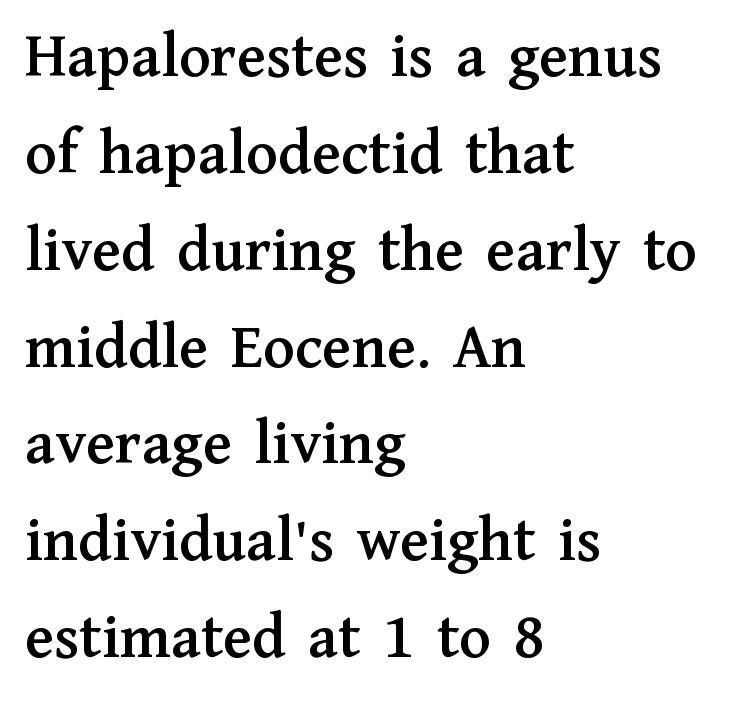
The image shows 65 px serif type, upright; set left-aligned, normal line spacing (1.49x), normal letter spacing, not underlined; medium stroke contrast and a medium x-height.
